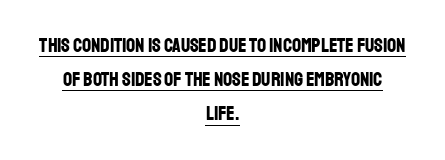
Does the lettering tilt? It doesn't — this is upright. Underline: present. Horizontal alignment here is central, giving a formal, balanced look. Students, this is bold: see how much ink each stroke carries. What stands out about the letter spacing? Nothing — it is the standard amount.
